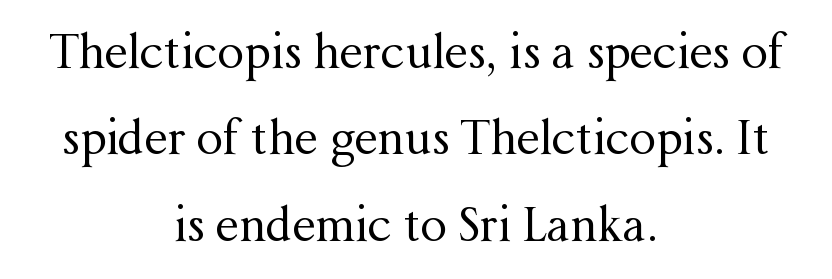
Students, note that the glyphs here touch the page at normal intervals. Character widths vary here, with narrow letters taking less room than wide ones. The lettering stays uniformly vertical, giving the passage a roman look. Nothing heavy about these letters — not bold at all.
